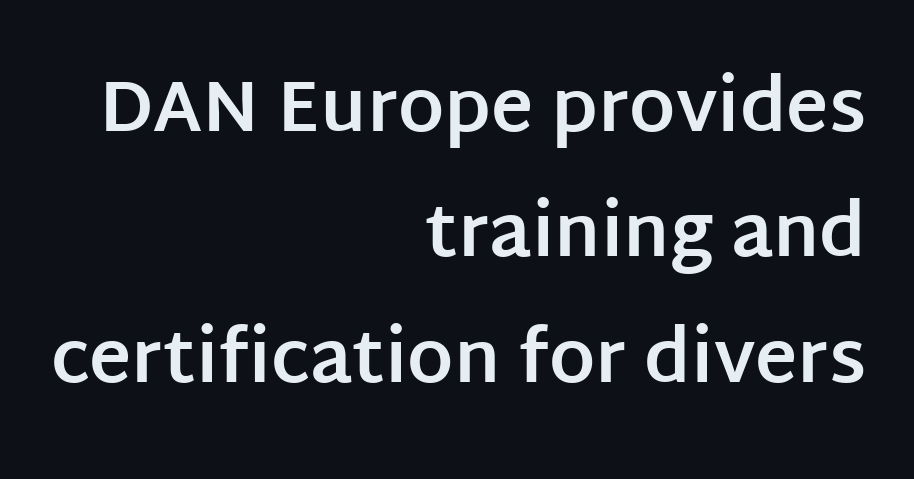
The image shows 72 px bold sans-serif type, upright; set right-aligned, line spacing 1.74x, normal letter spacing, not underlined; low stroke contrast and a large x-height.
